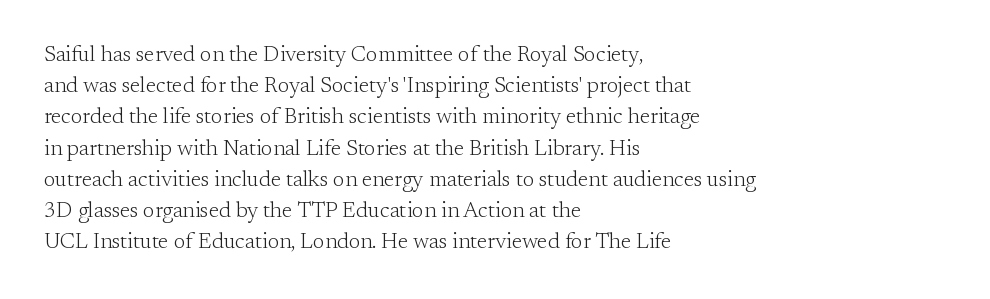
The image shows 22 px text type, upright; set left-aligned, normal line spacing (1.42x), normal letter spacing, not underlined.
